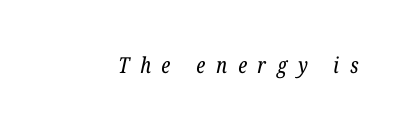
Emphasis-style slanted type is in use. Caption: expanded tracking, letters set apart. Ink coverage per letter is moderate at most. The zone under the glyphs is completely vacant.
